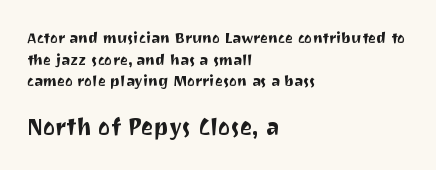
No word sits above an underline. Scale increases going downward across the two blocks. Ordinary non-slanted type is in use. In terms of leading, this rendering sits right in the middle.
